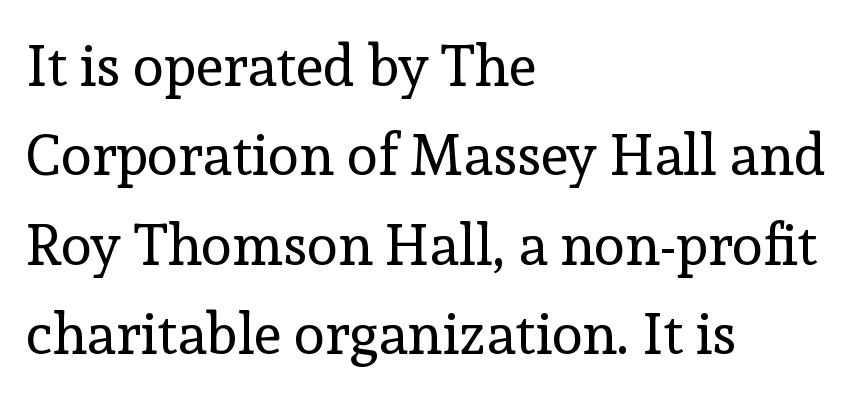
The leading is moderate, giving the passage an even texture. The text block is weighted toward the left margin, trailing off unevenly rightward. Between one letter and the next there's only the usual sliver of space. This sample uses an upright cut, with every glyph sitting square on the baseline. Nothing heavy about these letters — not bold at all.
